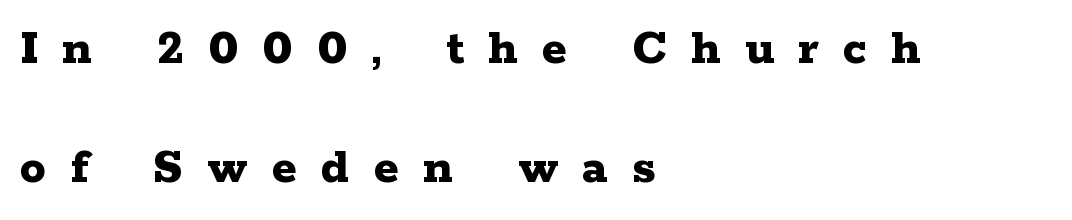
The image shows 52 px bold, wide serif type, upright; set left-aligned, loose line spacing (2.29x), unusually wide letter spacing (+0.47 em), not underlined; low stroke contrast and a medium x-height.
